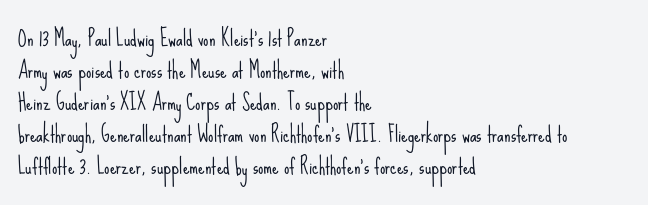
Q: Is the text bold? A: No.
Q: Is the text italic (slanted)? A: No, it is upright.
Q: Is the text underlined? A: No.
Q: How is the paragraph aligned? A: Left-aligned.
Q: Is the spacing between letters normal or unusually wide? A: Normal.
Q: Is the spacing between lines tight, normal or loose? A: Normal.
